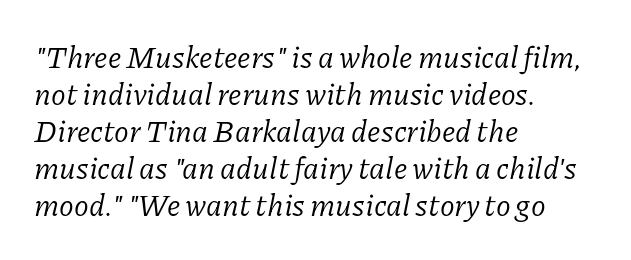
{"serif": "yes", "italic": "yes", "lean": "right", "slant_degrees": 11, "bold": "no", "weight": "regular", "width": "normal", "stroke_contrast": "low", "x_height": "medium", "monospaced": "no", "underline": "no", "align": "left", "line_spacing_ratio": 1.23, "letter_spacing": "normal", "letter_spacing_em": 0.0, "glyph_px": 30}
